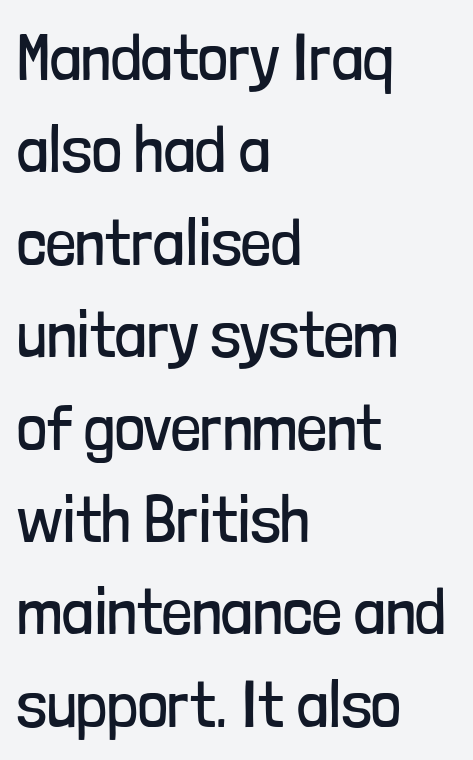
The image shows 66 px regular-weight, condensed sans-serif type, upright; set left-aligned, normal line spacing (1.4x), normal letter spacing, not underlined; low stroke contrast and a medium x-height.
